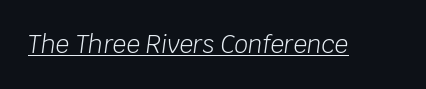
{"italic": "yes", "lean": "right", "slant_degrees": 8, "bold": "no", "underline": "yes", "letter_spacing": "normal", "letter_spacing_em": 0.0, "glyph_px": 24}
